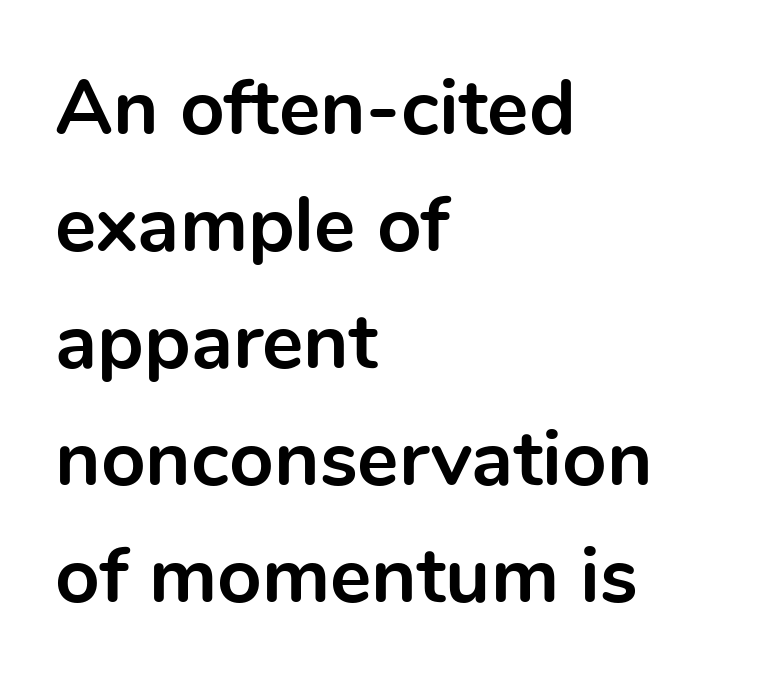
Rendered with straight, roman letterforms. Only glyphs here, with clear space below each row. Proportional: the letters do not fall into vertical columns. You could call the tracking neutral — neither tight nor loose. Letterform terminals end flat and unadorned throughout the passage. The face used here has the dense, thick strokes of a bold.
